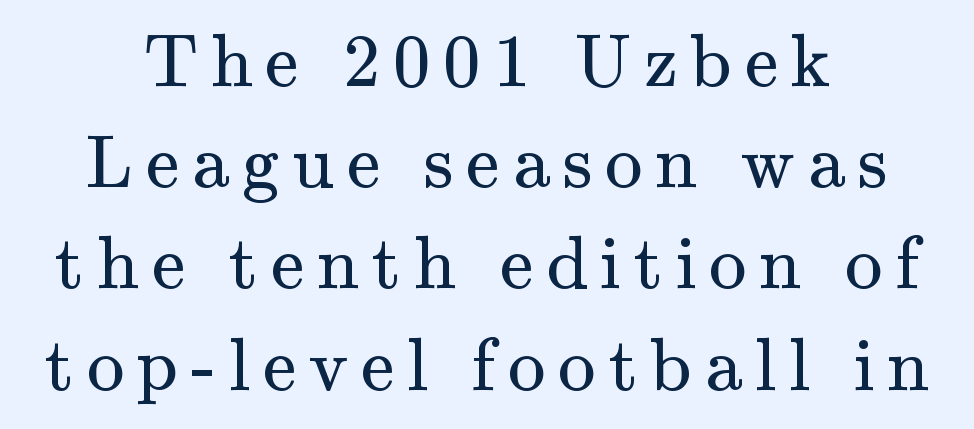
I'd call this a serif setting — the letters wear small feet. The zone under the glyphs is completely vacant. Spacing verdict: proportional, widths tailored to each character. Is there much room between lines? A standard amount, neither cramped nor airy. The specimen reads as upright at a glance.
